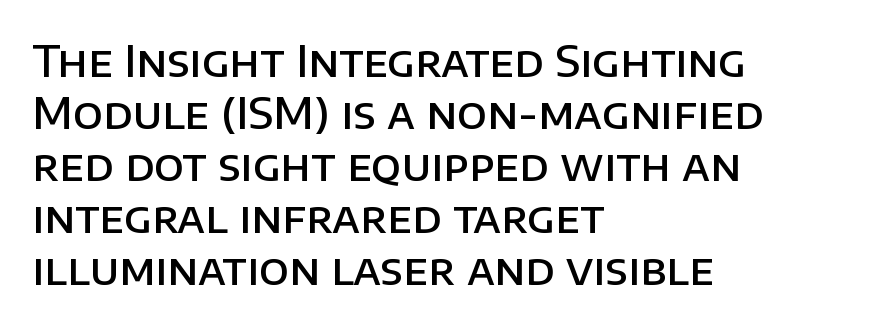
{"serif": "no", "italic": "no", "bold": "semi", "weight": "semibold", "width": "normal", "stroke_contrast": "low", "x_height": "large", "monospaced": "no", "underline": "no", "align": "left", "line_spacing_ratio": 1.21, "letter_spacing": "normal", "letter_spacing_em": 0.0, "glyph_px": 43}
